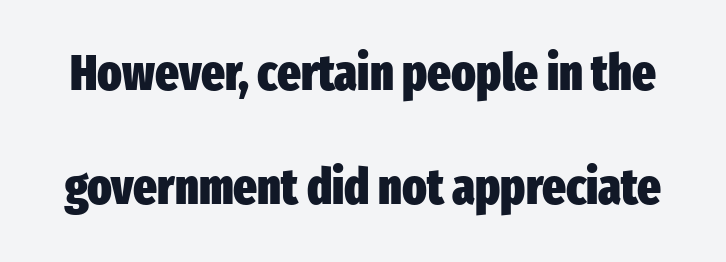
{"serif": "no", "italic": "no", "bold": "yes", "weight": "heavy", "width": "condensed", "stroke_contrast": "low", "x_height": "medium", "monospaced": "no", "underline": "no", "line_spacing": "loose", "line_spacing_ratio": 2.29, "letter_spacing": "normal", "letter_spacing_em": 0.0, "glyph_px": 50}
